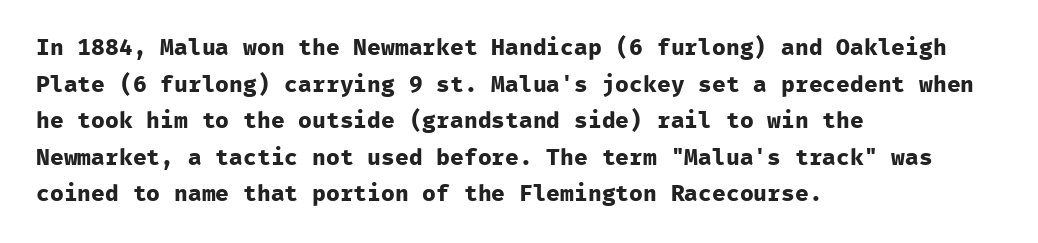
Visually the block forms a straight wall on the left and a jagged coastline on the right. The letters are bold, with thick, heavy strokes. The gap between lines stays unmarked. This sample keeps an unexceptional amount of space between lines. The horizontal fit of the characters is conventional and even. Vertical strokes here are truly vertical.
